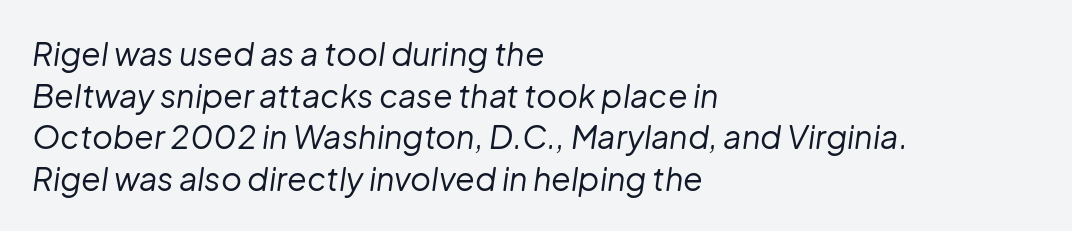
The image shows 32 px regular-weight type, italic (leaning right); set left-aligned, normal line spacing (1.3x), normal letter spacing, not underlined; low stroke contrast and a medium x-height.
